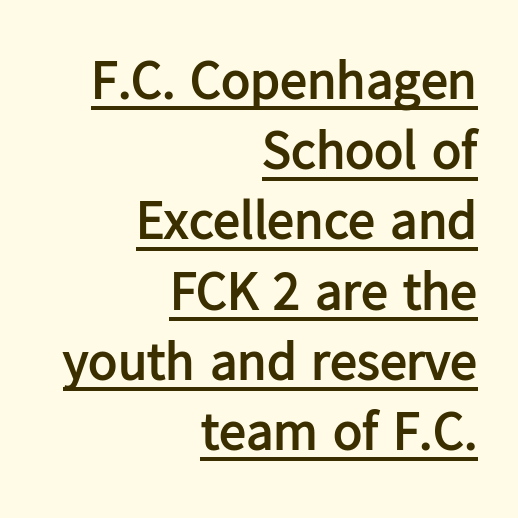
{"serif": "no", "italic": "no", "bold": "yes", "weight": "semibold", "width": "normal", "stroke_contrast": "low", "x_height": "medium", "monospaced": "no", "underline": "yes", "align": "right", "line_spacing": "normal", "line_spacing_ratio": 1.3, "letter_spacing": "normal", "letter_spacing_em": 0.0, "glyph_px": 54}
